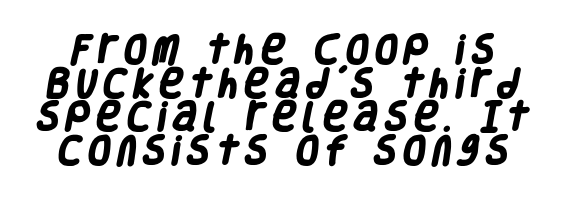
Look at the tracking — it's clearly loosened, letters drifting apart. The space directly below the letters is spotless. Quick note: interline space is minimal. This is heavy type, rendered in bold. Spacing verdict: proportional, widths tailored to each character. The glyphs in this specimen are sans serif.
